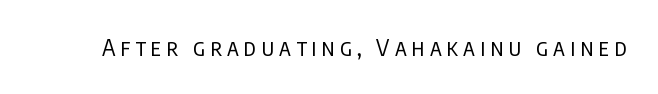
The image shows 23 px text type, upright; set unusually wide letter spacing (+0.22 em), not underlined.
